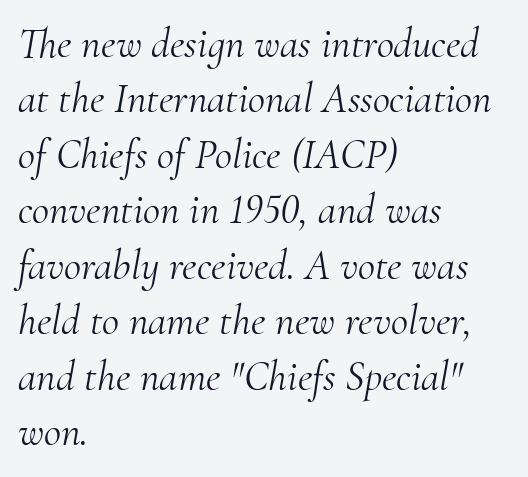
Baseline-to-baseline distance is the conventional proportion of letter height. This sample has the flowing, uneven cadence of proportional lettering. The lettering tilts uniformly, giving the passage an italic look. Stems here are at most as thick as an everyday book face. The lines in this sample share a left origin and differ only in where they stop.
